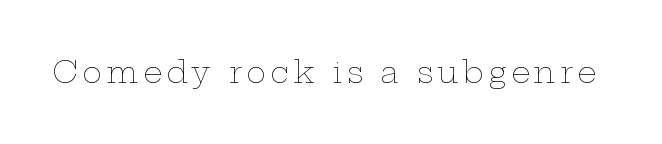
The image shows 30 px thin, wide type, upright; set not underlined; low stroke contrast and a medium x-height.
